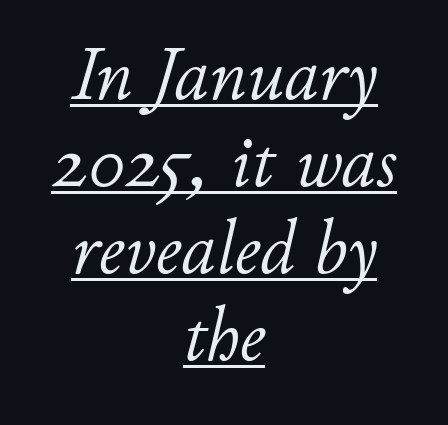
Slanted lettering throughout. These lines keep a tight, regular rhythm from letter to letter. Regarding leading, the lines here are crowded together. Stroke thickness stays within the range of a standard reading face or lighter. Neither beginnings nor endings align; midpoints do. Does a line run under the words? Yes, clearly.
